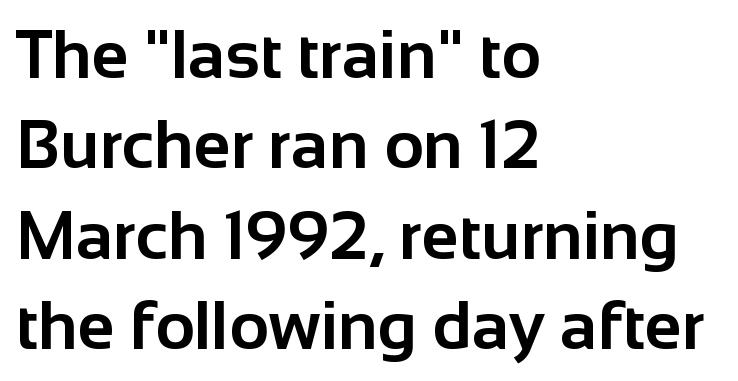
{"serif": "no", "italic": "no", "bold": "yes", "weight": "bold", "width": "normal", "stroke_contrast": "low", "x_height": "medium", "monospaced": "no", "underline": "no", "align": "left", "line_spacing": "normal", "line_spacing_ratio": 1.33, "letter_spacing": "normal", "letter_spacing_em": 0.0, "glyph_px": 68}
